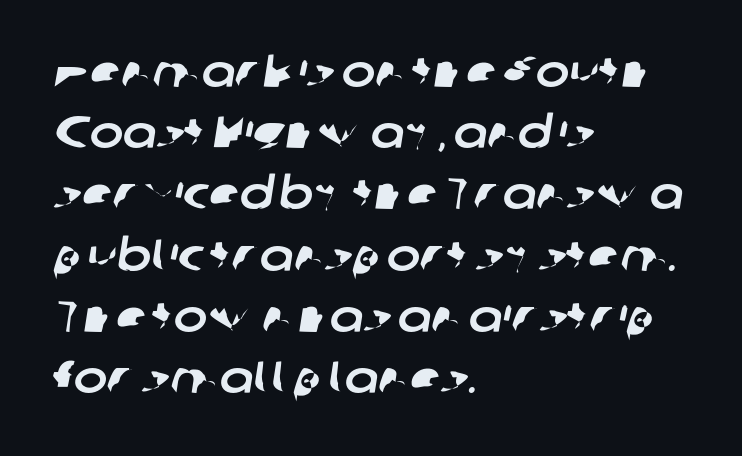
Q: Is the typeface a serif or a sans-serif typeface? A: Sans-serif.
Q: Is the text underlined? A: No.
Q: How is the paragraph aligned? A: Left-aligned.
Q: Is the spacing between letters normal or unusually wide? A: Normal.
Q: Is the spacing between lines tight, normal or loose? A: Normal.
Q: Width (condensed, normal, or wide)? A: Normal.
Q: Stroke contrast? A: Low.
Q: x-height? A: Medium.
Q: Monospaced? A: No.
